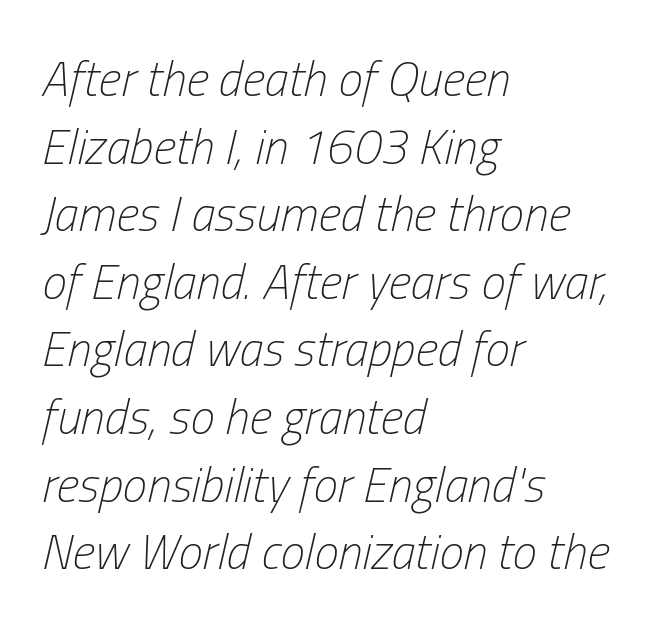
{"italic": "yes", "lean": "right", "slant_degrees": 13, "bold": "no", "weight": "light", "width": "condensed", "stroke_contrast": "low", "x_height": "medium", "monospaced": "no", "underline": "no", "align": "left", "line_spacing": "normal", "line_spacing_ratio": 1.38, "letter_spacing": "normal", "letter_spacing_em": 0.0, "glyph_px": 49}
